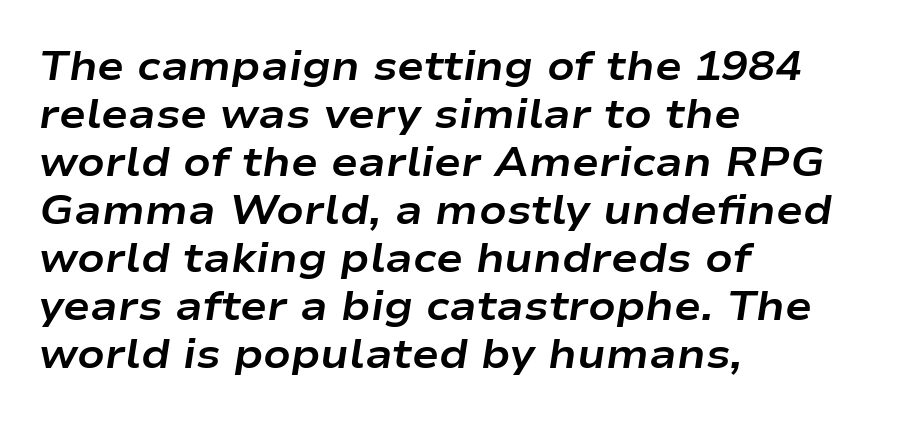
The image shows 40 px bold, wide type, italic (leaning right); set left-aligned, line spacing 1.2x, normal letter spacing, not underlined; low stroke contrast and a medium x-height.
